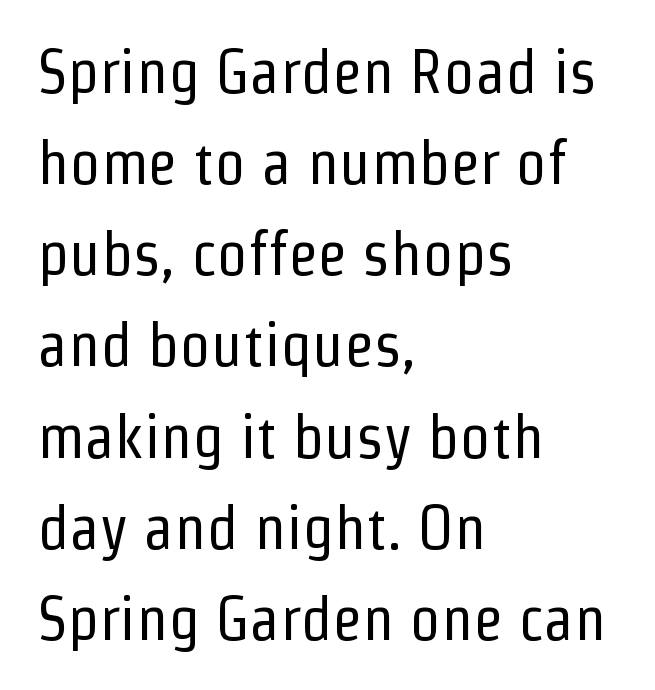
Q: Is the text bold? A: No.
Q: Is the text italic (slanted)? A: No, it is upright.
Q: Is the typeface a serif or a sans-serif typeface? A: Sans-serif.
Q: Is the text underlined? A: No.
Q: How is the paragraph aligned? A: Left-aligned.
Q: Is the spacing between letters normal or unusually wide? A: Normal.
Q: Is the spacing between lines tight, normal or loose? A: Normal.
Q: Width (condensed, normal, or wide)? A: Condensed.
Q: Stroke contrast? A: Low.
Q: x-height? A: Medium.
Q: Monospaced? A: No.
